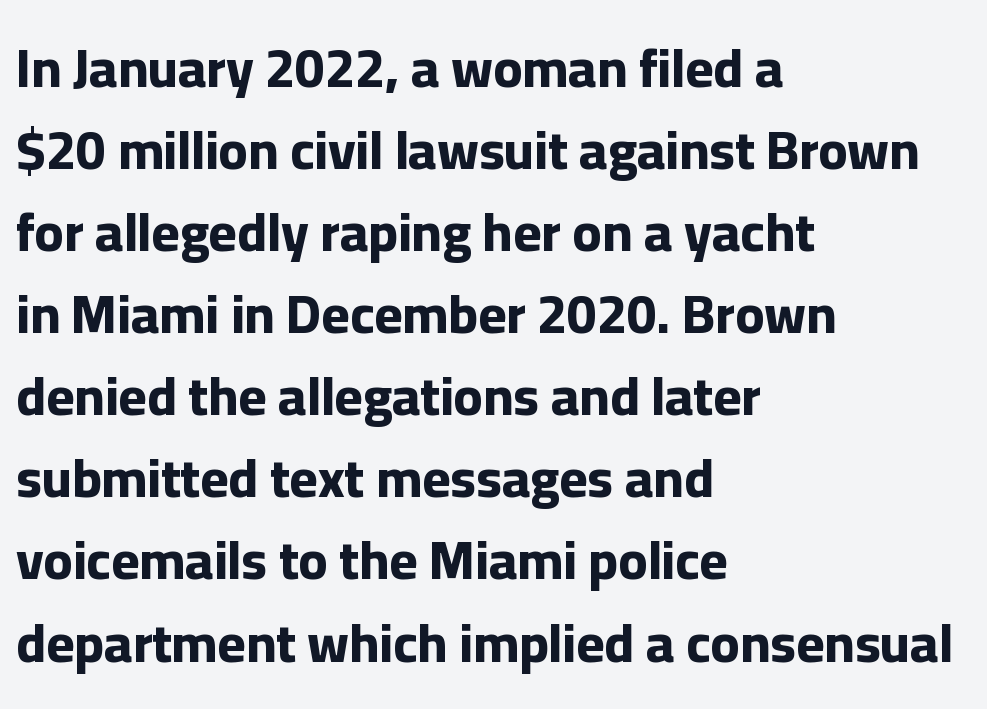
Q: Is the text bold? A: Yes.
Q: Is the text italic (slanted)? A: No, it is upright.
Q: Is the typeface a serif or a sans-serif typeface? A: Sans-serif.
Q: Is the text underlined? A: No.
Q: How is the paragraph aligned? A: Left-aligned.
Q: Is the spacing between letters normal or unusually wide? A: Normal.
Q: Is the spacing between lines tight, normal or loose? A: Normal.
Q: Width (condensed, normal, or wide)? A: Normal.
Q: Stroke contrast? A: Low.
Q: x-height? A: Medium.
Q: Monospaced? A: No.
